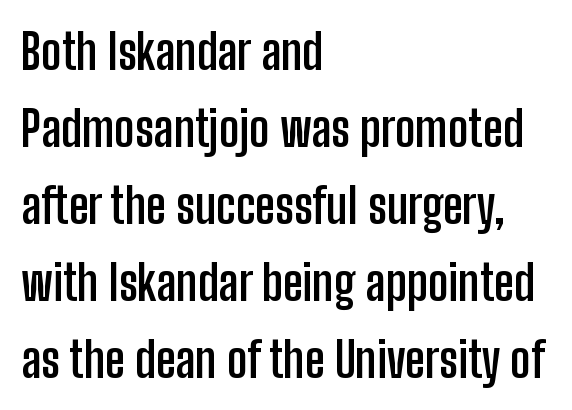
Successive baselines arrive at the customary interval. A typesetter would call this proportional, since set widths differ per character. The rendering keeps characters at their native spacing. A roman cut, with each character standing at attention. The rendering uses a bold face; every stroke is thick and dark. Teacher's note: observe the even left margin — that is flush-left alignment.
